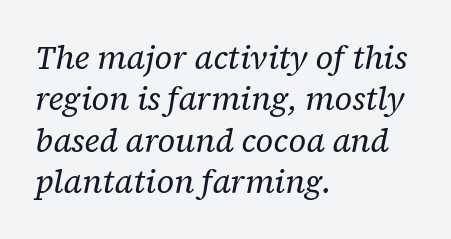
The image shows 32 px regular-weight serif type, italic (leaning right); set left-aligned, normal line spacing (1.29x), normal letter spacing, not underlined; low stroke contrast and a medium x-height.
